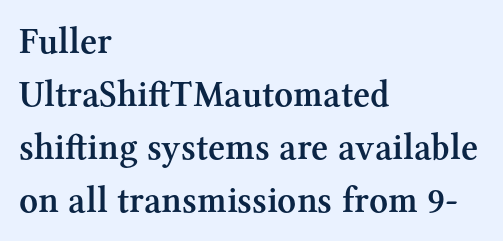
The image shows 37 px semibold serif type, upright; set left-aligned, normal line spacing (1.43x), normal letter spacing, not underlined; medium stroke contrast and a medium x-height.
